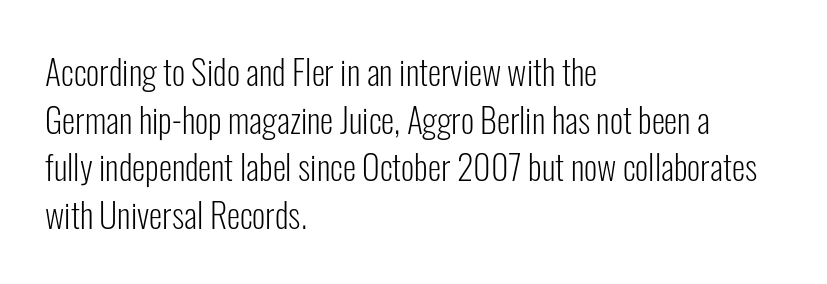
The image shows 34 px light, condensed sans-serif type, upright; set left-aligned, normal line spacing (1.4x), normal letter spacing, not underlined; low stroke contrast and a medium x-height.
